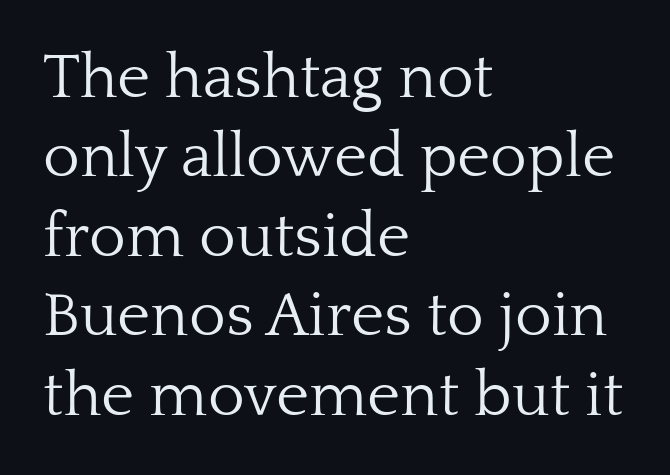
{"serif": "yes", "italic": "no", "bold": "no", "weight": "light", "width": "normal", "stroke_contrast": "low", "x_height": "medium", "monospaced": "no", "underline": "no", "align": "left", "line_spacing": "normal", "line_spacing_ratio": 1.26, "letter_spacing": "normal", "letter_spacing_em": 0.0, "glyph_px": 63}
